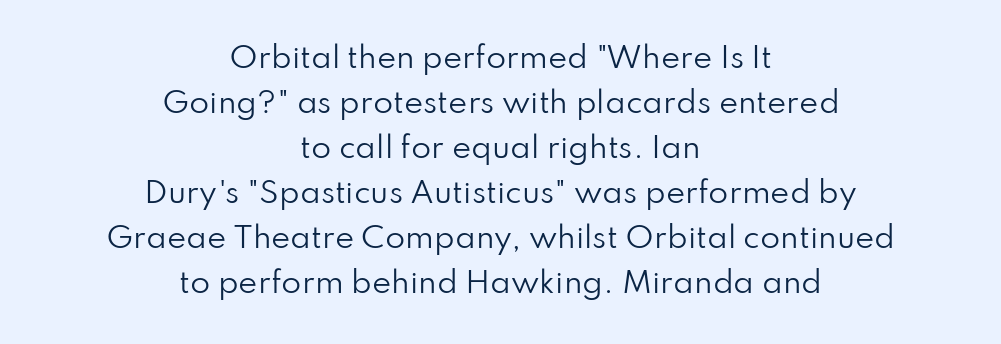
The image shows 29 px regular-weight sans-serif type, upright; set centered, normal line spacing (1.55x), normal letter spacing, not underlined; low stroke contrast and a small x-height.
